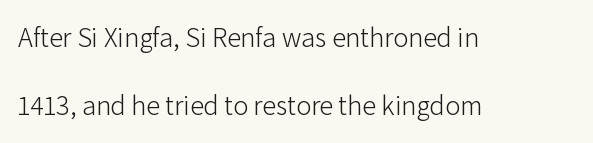
The cut favours lightness, reaching ordinary text weight at its darkest. The text block is weighted toward the left margin, trailing off unevenly rightward. Nothing unusual about the tracking: characters are spaced as the font intends. The lettering holds an erect, upright posture throughout. Airy leading. Rule under the text: the space is simply empty.
